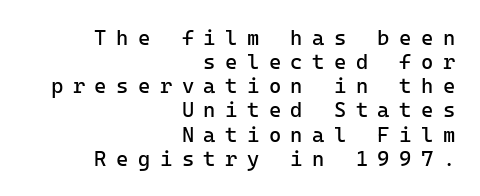
The rendering inserts visible extra space after every character. The passage shown is not underscored anywhere. Bold? No — there's no thickening of the strokes. Each new line begins almost immediately beneath the previous one.
